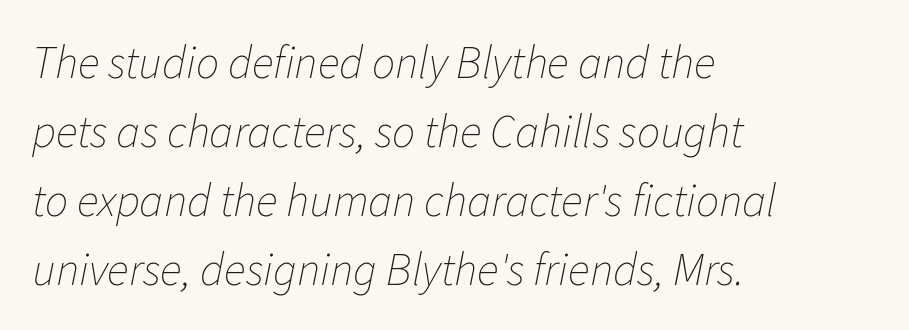
Each row of text sits above clean, open space. The type is set solid horizontally, with unmodified tracking. This sample keeps an unexceptional amount of space between lines. Do the characters align in a grid? No, the font is proportional. A typesetter would mark this as italic. Is the stroke heavy? The answer is a plain regular-or-lighter.
